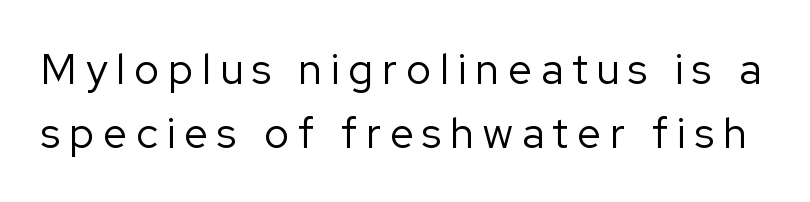
Q: Is the text bold? A: No.
Q: Is the text italic (slanted)? A: No, it is upright.
Q: Is the typeface a serif or a sans-serif typeface? A: Sans-serif.
Q: Is the text underlined? A: No.
Q: Is the spacing between letters normal or unusually wide? A: Unusually wide.
Q: Is the spacing between lines tight, normal or loose? A: Normal.
Q: Width (condensed, normal, or wide)? A: Normal.
Q: Stroke contrast? A: Low.
Q: x-height? A: Medium.
Q: Monospaced? A: No.
